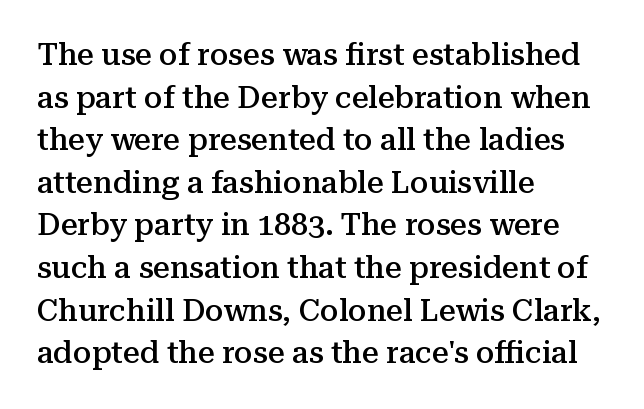
The image shows 30 px semibold serif type, upright; set left-aligned, normal line spacing (1.42x), normal letter spacing, not underlined; medium stroke contrast and a medium x-height.
